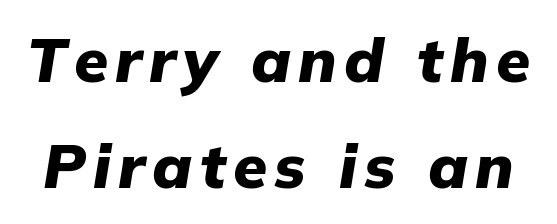
Q: Is the text bold? A: Yes.
Q: Is the text italic (slanted)? A: Yes, it leans right by about 9 degrees.
Q: Is the text underlined? A: No.
Q: Width (condensed, normal, or wide)? A: Normal.
Q: Stroke contrast? A: Low.
Q: x-height? A: Medium.
Q: Monospaced? A: No.
